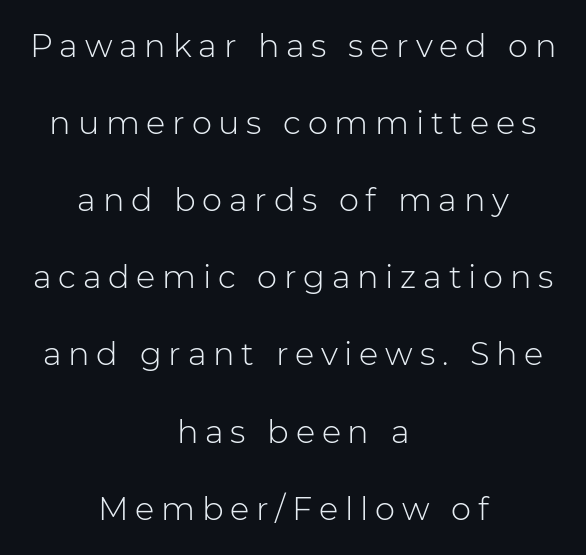
The image shows 32 px light sans-serif type, upright; set centered, loose line spacing (2.41x), unusually wide letter spacing (+0.21 em), not underlined; low stroke contrast and a medium x-height.
